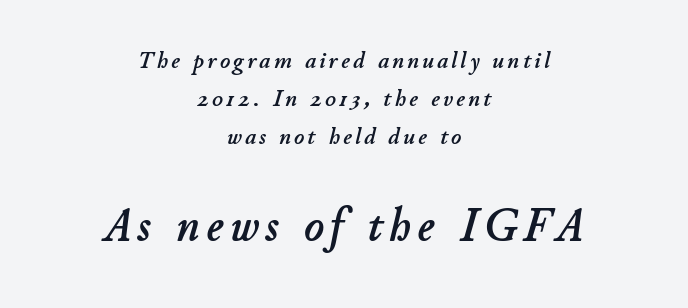
{"italic": "yes", "lean": "right", "slant_degrees": 11, "width": "normal", "stroke_contrast": "low", "x_height": "small", "monospaced": "no", "underline": "no", "align": "center", "line_spacing": "normal", "line_spacing_ratio": 1.59, "larger_block": "second", "size_ratio": 1.96, "glyph_px": 47}
